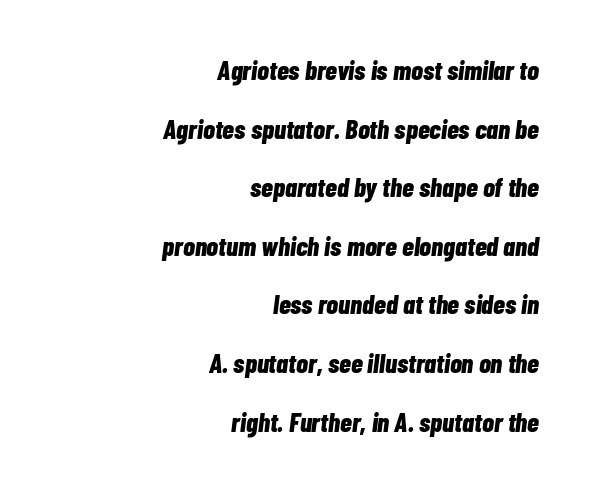
Q: Is the text bold? A: Yes.
Q: Is the text italic (slanted)? A: Yes, it leans right by about 7 degrees.
Q: Is the text underlined? A: No.
Q: How is the paragraph aligned? A: Right-aligned.
Q: Is the spacing between letters normal or unusually wide? A: Normal.
Q: Is the spacing between lines tight, normal or loose? A: Loose.
